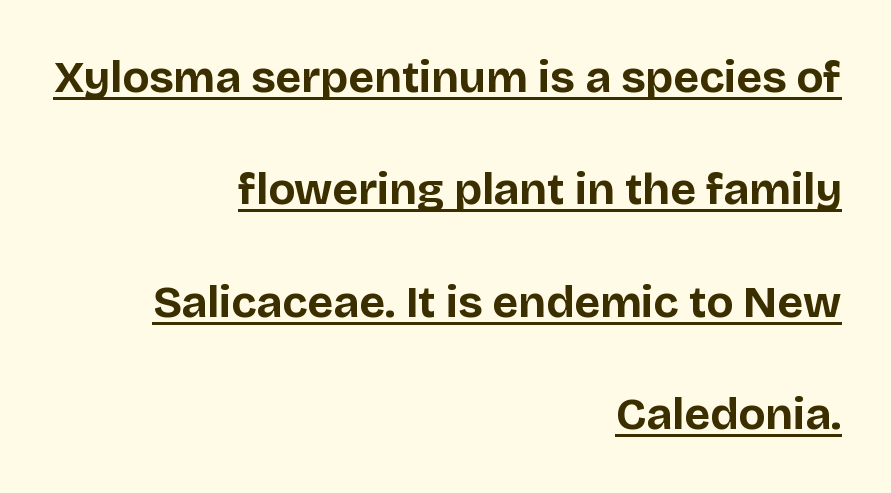
The image shows 45 px bold sans-serif type, upright; set right-aligned, loose line spacing (2.5x), normal letter spacing, underlined; low stroke contrast and a large x-height.
